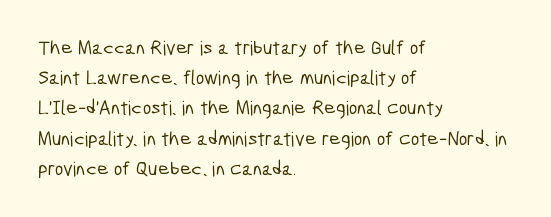
{"underline": "no", "align": "left", "line_spacing": "normal", "line_spacing_ratio": 1.51, "letter_spacing": "normal", "letter_spacing_em": 0.0, "glyph_px": 20}
